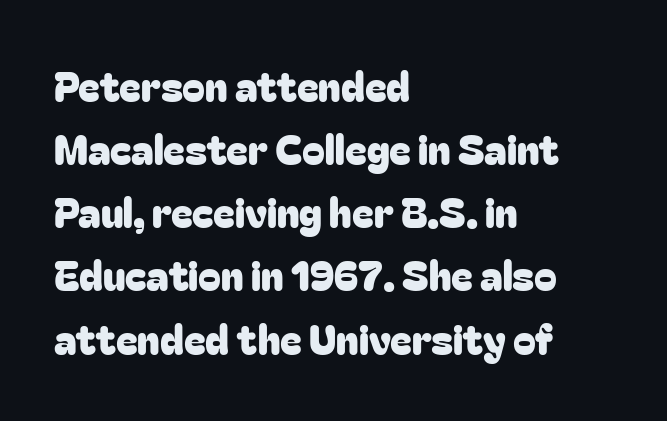
The image shows 41 px sans-serif type, upright; set left-aligned, normal line spacing (1.54x), normal letter spacing, not underlined; low stroke contrast and a medium x-height.
